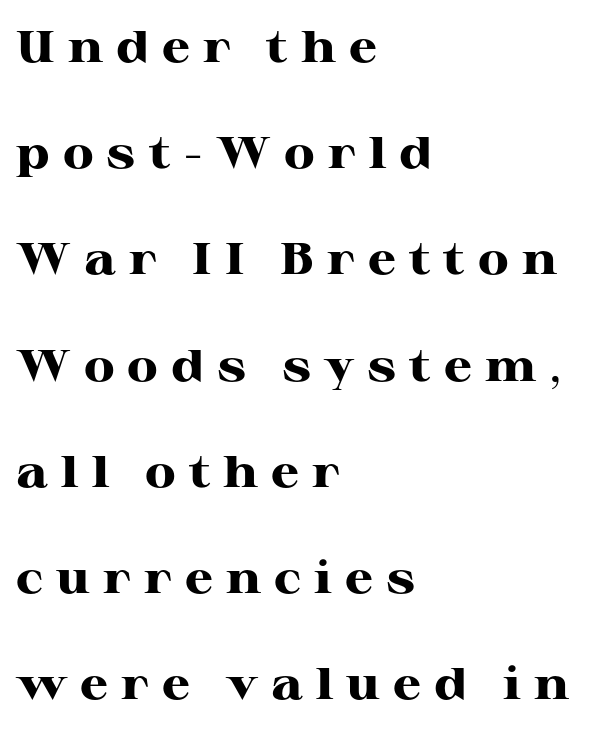
The image shows 45 px heavy, wide serif type, upright; set left-aligned, loose line spacing (2.36x), unusually wide letter spacing (+0.29 em), not underlined; high stroke contrast and a medium x-height.
